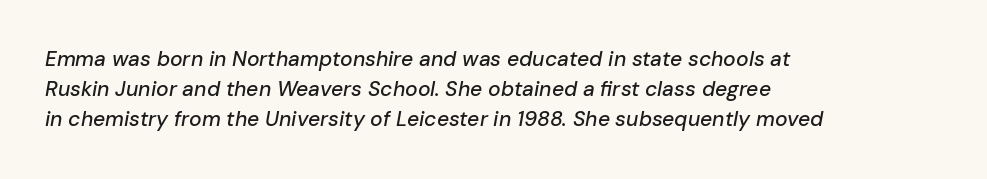
The image shows 21 px text type, italic (leaning right); set left-aligned, normal line spacing (1.43x), normal letter spacing, not underlined.
